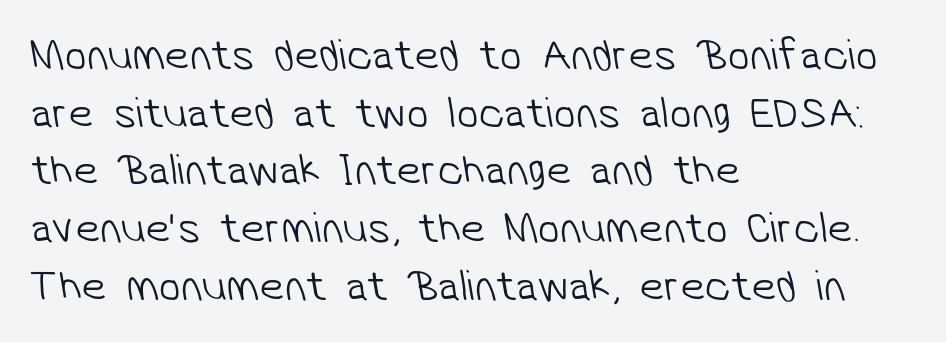
{"serif": "no", "bold": "no", "weight": "light", "width": "normal", "stroke_contrast": "low", "x_height": "medium", "monospaced": "no", "underline": "no", "align": "left", "line_spacing": "normal", "line_spacing_ratio": 1.31, "letter_spacing": "normal", "letter_spacing_em": 0.0, "glyph_px": 44}
